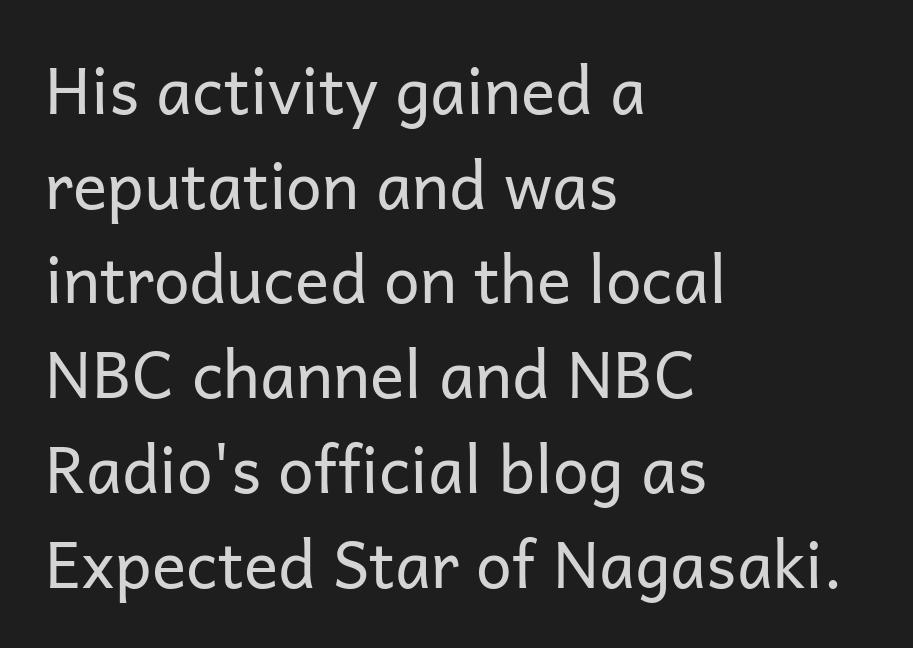
The characters are drawn with everyday or finer stroke widths. The axis of the letterforms is exactly vertical. The zone under the glyphs is completely vacant. A sans-serif font was chosen for this passage.
